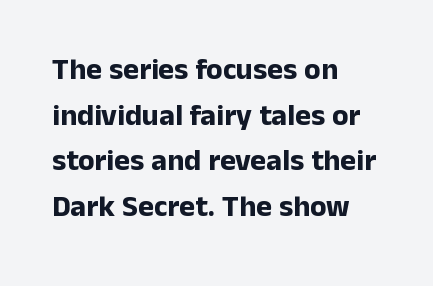
Each word holds together tightly as a unit, with standard inter-letter gaps. If you measured baseline to baseline, you'd find a middling distance. Visually the block forms a straight wall on the left and a jagged coastline on the right. Caption: bold face, heavy strokes. Do the characters align in a grid? No, the font is proportional.
